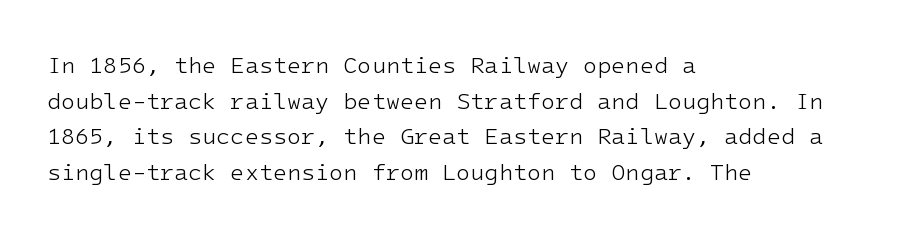
{"italic": "no", "bold": "no", "underline": "no", "align": "left", "line_spacing": "normal", "line_spacing_ratio": 1.55, "letter_spacing": "normal", "letter_spacing_em": 0.0, "glyph_px": 23}
